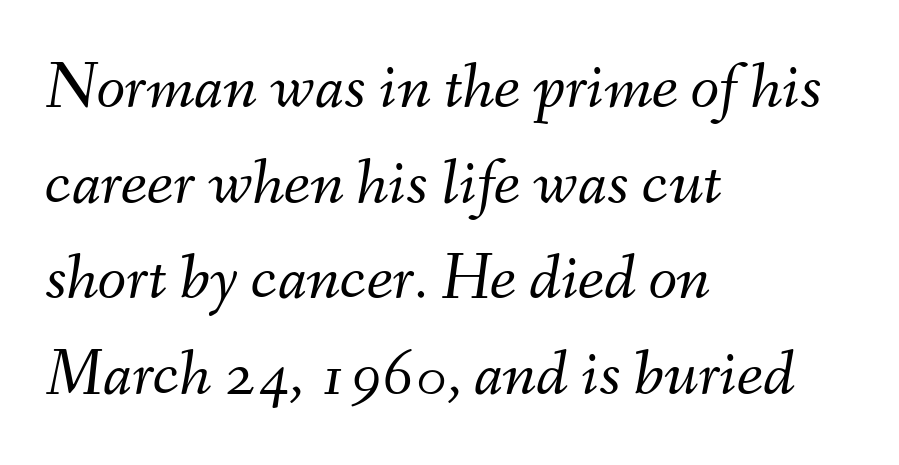
{"italic": "yes", "lean": "right", "slant_degrees": 9, "bold": "no", "weight": "light", "width": "normal", "stroke_contrast": "medium", "x_height": "small", "monospaced": "no", "underline": "no", "align": "left", "line_spacing": "normal", "line_spacing_ratio": 1.45, "letter_spacing": "normal", "letter_spacing_em": 0.0, "glyph_px": 66}
